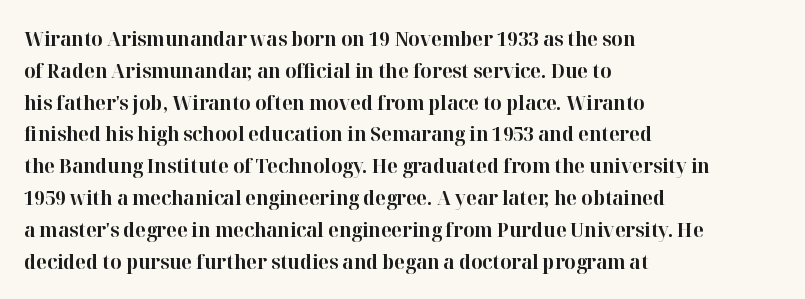
{"italic": "no", "bold": "yes", "underline": "no", "align": "left", "line_spacing": "normal", "line_spacing_ratio": 1.59, "letter_spacing": "normal", "letter_spacing_em": 0.0, "glyph_px": 20}
